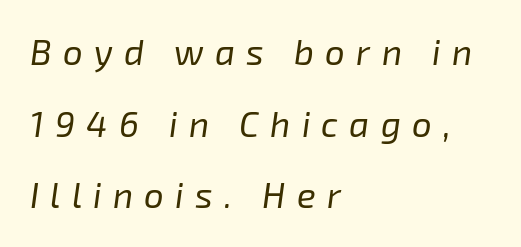
Q: Is the text bold? A: No.
Q: Is the text italic (slanted)? A: Yes, it leans right by about 8 degrees.
Q: Is the text underlined? A: No.
Q: How is the paragraph aligned? A: Left-aligned.
Q: Is the spacing between letters normal or unusually wide? A: Unusually wide.
Q: Is the spacing between lines tight, normal or loose? A: Loose.
Q: Width (condensed, normal, or wide)? A: Normal.
Q: Stroke contrast? A: Low.
Q: x-height? A: Medium.
Q: Monospaced? A: No.
